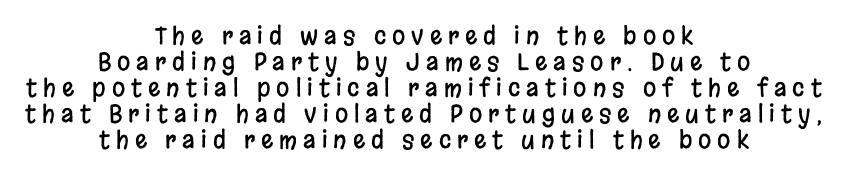
Words float on clear page, feet unadorned. The line texture is sparse and dotted thanks to wide tracking. The rendering uses a small line-height, squeezing the rows. Characters remain perfectly vertical along every line. Typeset on center — no edge is straight.
